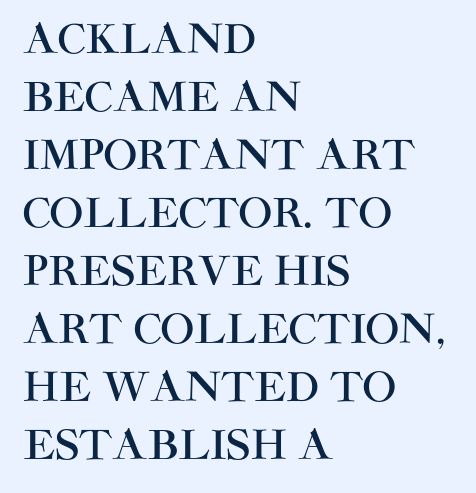
Short note: letters normally spaced. Honestly, the row spacing looks completely unremarkable. The letters stand straight up with perfectly vertical stems. The rendering uses natural spacing where letterforms have individual widths. Plain, unruled lines of type. In CSS terms this would be text-align: left.
